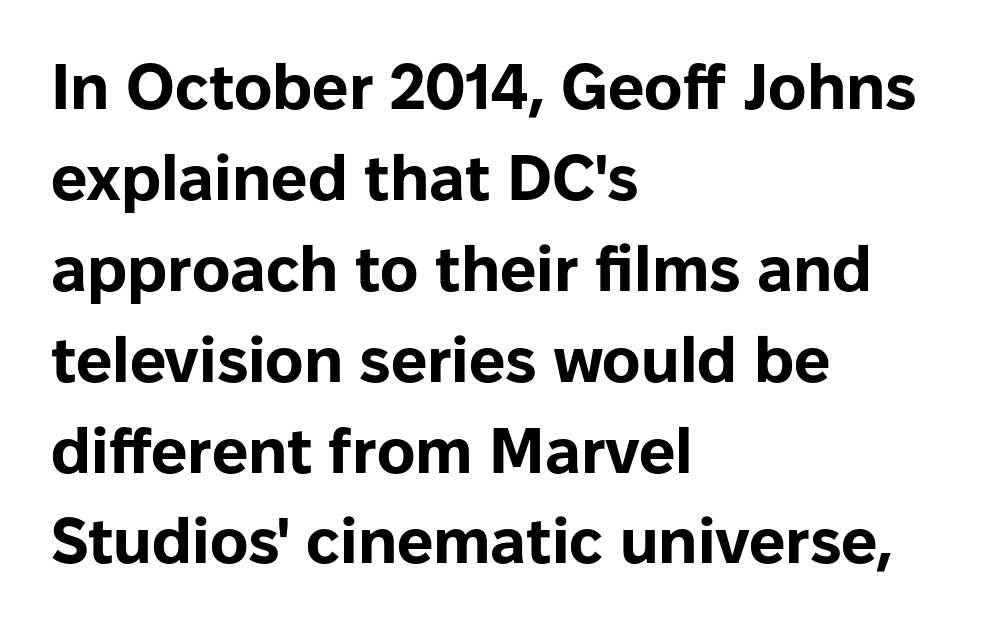
Honestly, there is no underline to notice here at all. The typesetting leans heavy: a genuine bold. Observe the absence of serifs on each vertical stroke in this sample. Words appear dense and cohesive because spacing is normal. Character widths vary here, with narrow letters taking less room than wide ones.
